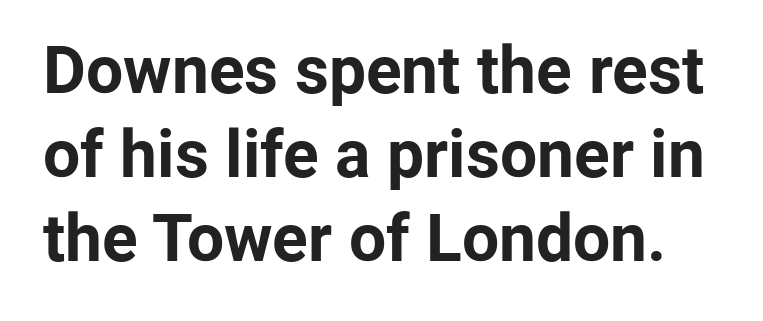
{"serif": "no", "italic": "no", "bold": "yes", "weight": "bold", "width": "normal", "stroke_contrast": "low", "x_height": "medium", "monospaced": "no", "underline": "no", "line_spacing": "normal", "line_spacing_ratio": 1.27, "letter_spacing": "normal", "letter_spacing_em": 0.0, "glyph_px": 66}
